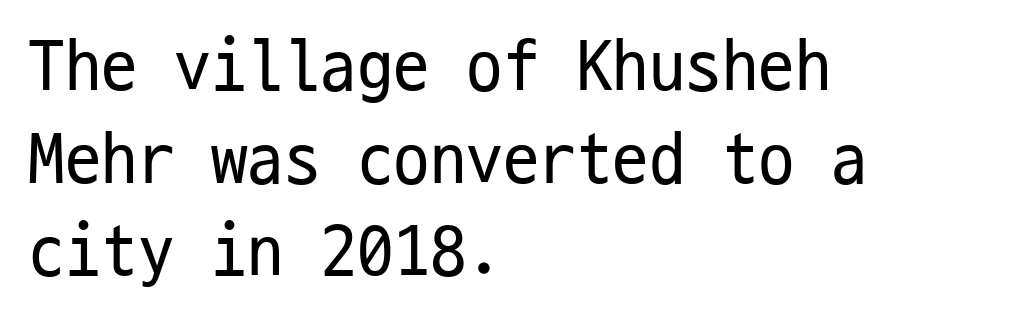
The area under the type is left untouched. These lines are composed in type without serifs. Nothing unusual about the tracking: characters are spaced as the font intends. Is the block centered? No — it sits flush against the left margin.
